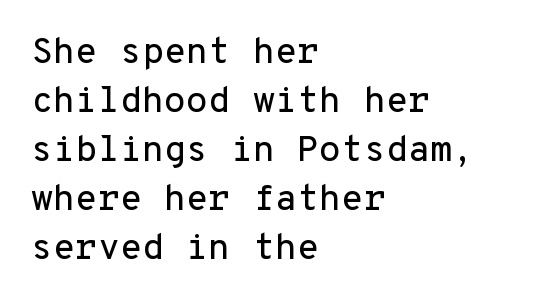
{"serif": "no", "italic": "no", "width": "normal", "stroke_contrast": "low", "x_height": "medium", "monospaced": "yes", "underline": "no", "align": "left", "line_spacing": "normal", "line_spacing_ratio": 1.36, "letter_spacing": "normal", "letter_spacing_em": 0.0, "glyph_px": 36}
